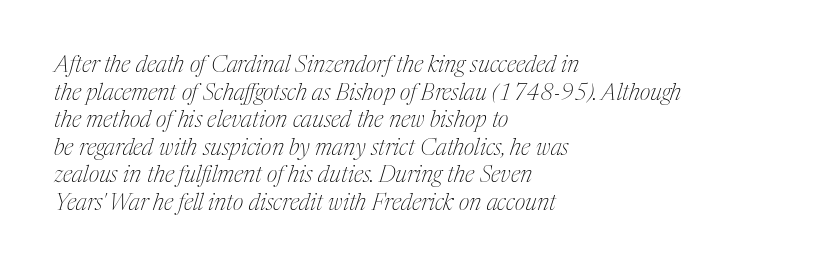
The image shows 23 px text type, italic (leaning right); set left-aligned, line spacing 1.2x, normal letter spacing, not underlined.
